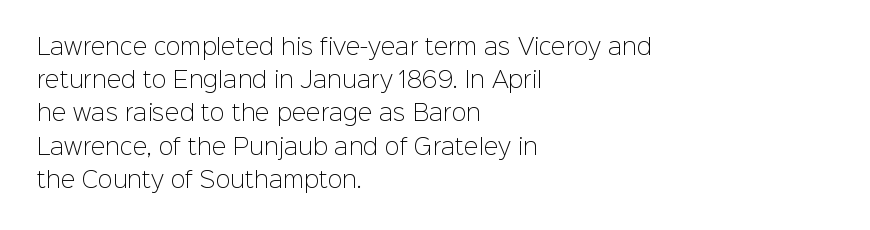
Tall strokes in this sample are plumb rather than angled. Weight: regular or lighter. Tracking value appears to be zero — textbook default spacing. The passage shown stacks its lines at a standard gap. The lines in this sample share a left origin and differ only in where they stop. Anything drawn beneath the words? Only blank space.
